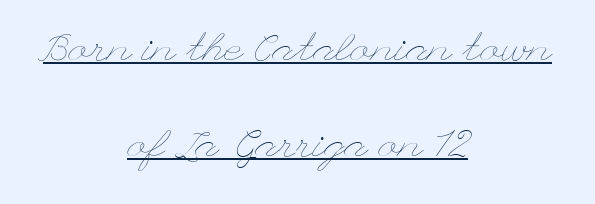
A typesetter would call this leading open, well beyond the default. Heaviness? Minimal to ordinary, like unemphasized prose. The text block is weighted toward neither margin, spreading evenly from the middle. This is underlined copy, the kind a proofreader might mark for attention.
